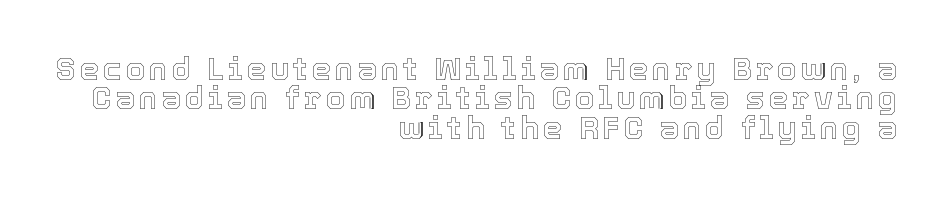
{"italic": "no", "width": "normal", "x_height": "medium", "monospaced": "no", "underline": "no", "align": "right", "line_spacing": "tight", "line_spacing_ratio": 0.95, "glyph_px": 31}
